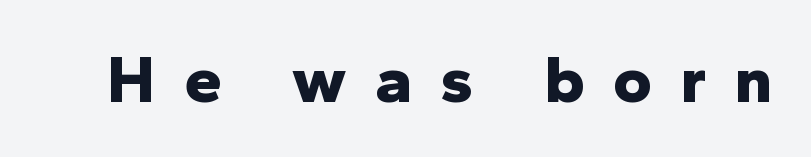
Q: Is the text bold? A: Yes.
Q: Is the text italic (slanted)? A: No, it is upright.
Q: Is the typeface a serif or a sans-serif typeface? A: Sans-serif.
Q: Is the text underlined? A: No.
Q: Is the spacing between letters normal or unusually wide? A: Unusually wide.
Q: Width (condensed, normal, or wide)? A: Normal.
Q: Stroke contrast? A: Low.
Q: x-height? A: Medium.
Q: Monospaced? A: No.
